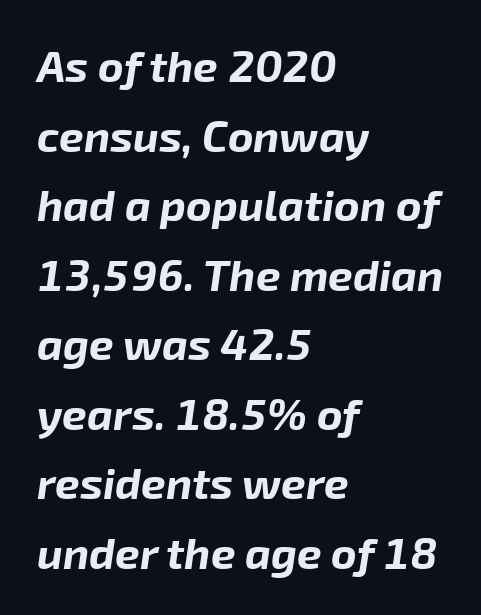
The words here are not underlined. The rows are spaced the way most documents space them. As a designer I'd log this as weight 700, bold. The type is set solid horizontally, with unmodified tracking. Italic: yes, the glyphs are oblique. The rendering anchors every line to the left-hand side.
